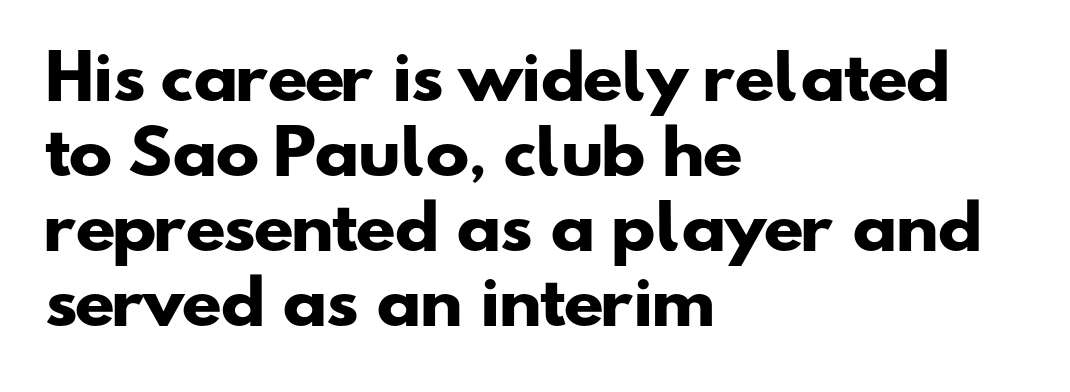
Q: Is the text bold? A: Yes.
Q: Is the typeface a serif or a sans-serif typeface? A: Sans-serif.
Q: Is the text underlined? A: No.
Q: How is the paragraph aligned? A: Left-aligned.
Q: Is the spacing between letters normal or unusually wide? A: Normal.
Q: Is the spacing between lines tight, normal or loose? A: Normal.
Q: Width (condensed, normal, or wide)? A: Wide.
Q: Stroke contrast? A: Low.
Q: x-height? A: Small.
Q: Monospaced? A: No.
